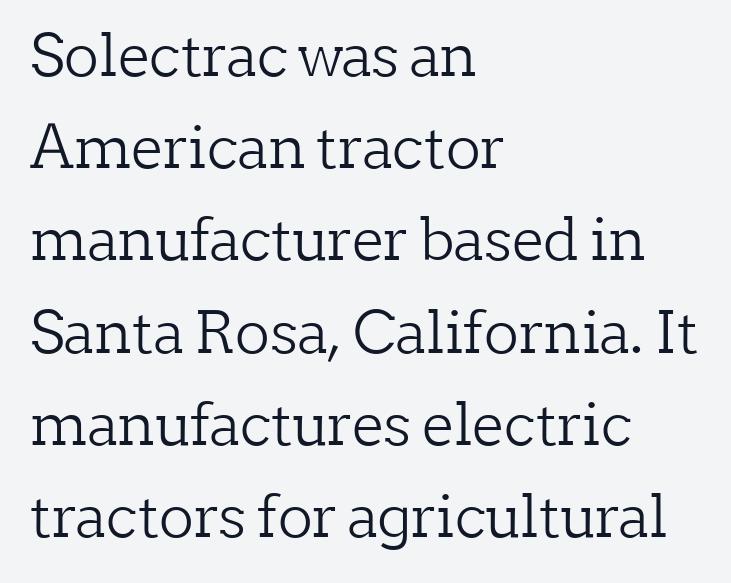
Normally led — the rows are evenly, conventionally spaced. Underlining? Definitely not there. Bold? No — there's no thickening of the strokes. It's the straight-up-and-down kind of type. A classic flush-left, rag-right setting is used for this passage.
